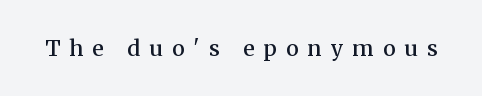
{"italic": "no", "bold": "semi", "underline": "no", "letter_spacing": "wide", "letter_spacing_em": 0.42, "glyph_px": 22}
